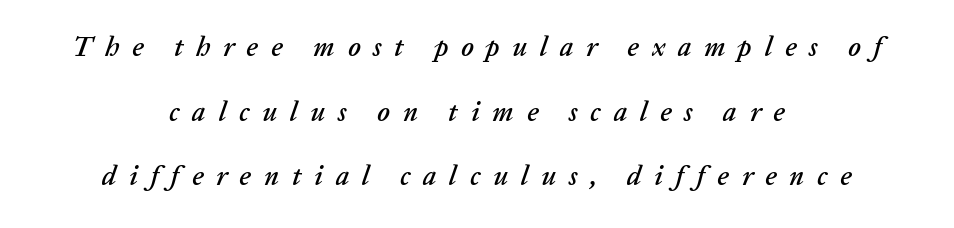
The image shows 27 px text type, italic (leaning right); set centered, loose line spacing (2.39x), unusually wide letter spacing (+0.47 em), not underlined.
